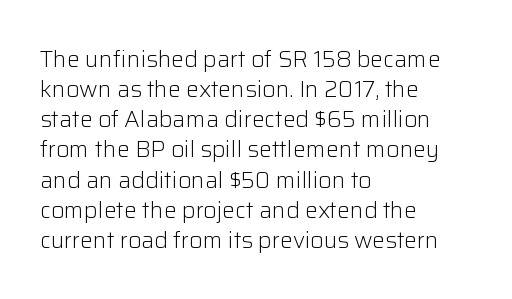
{"italic": "no", "bold": "no", "underline": "no", "align": "left", "line_spacing": "normal", "line_spacing_ratio": 1.31, "letter_spacing": "normal", "letter_spacing_em": 0.0, "glyph_px": 23}
